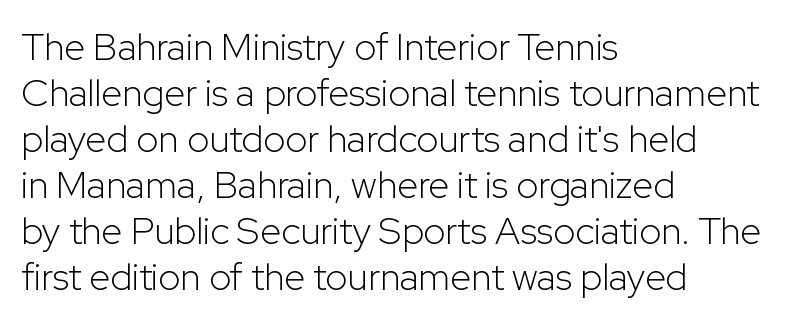
Spacing between characters is what you'd get straight out of the box. A typesetter would label this face a sans. Is this a fixed-width face? No — the glyphs have proportional, varying widths. Nothing heavy about these letters — not bold at all.
